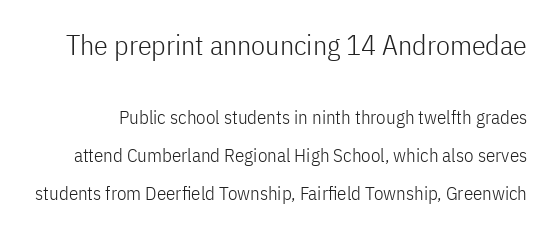
Observe the ordinary spacing: letters are neighbours, not strangers. This sample has the flowing, uneven cadence of proportional lettering. The lettering holds an erect, upright posture throughout. Stem width sits at or under what a default text font uses.
